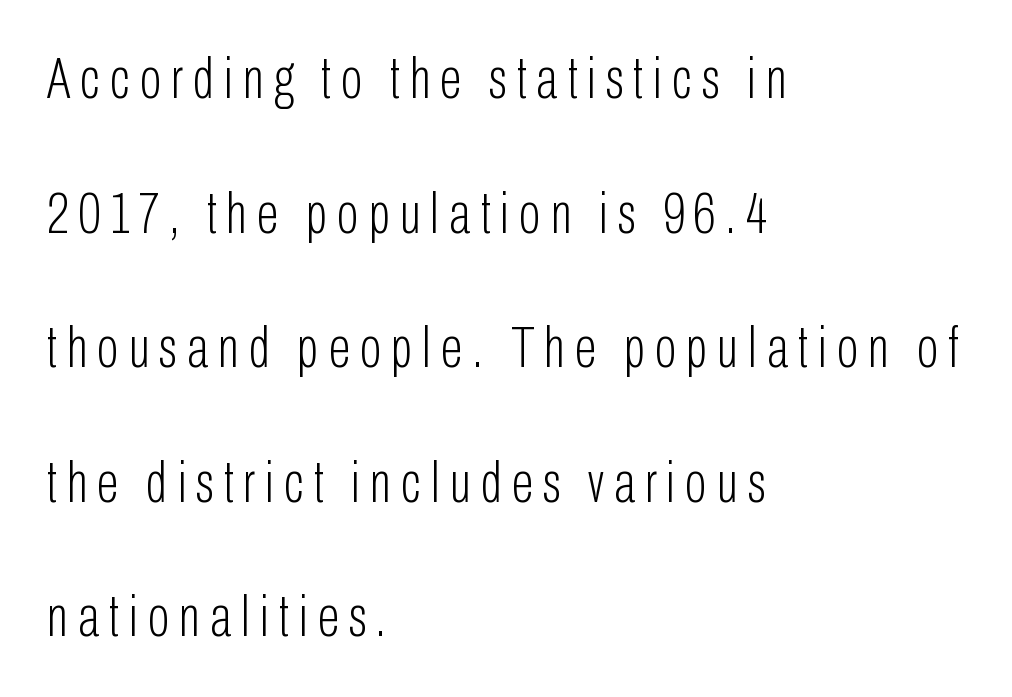
The image shows 58 px light, condensed sans-serif type, upright; set left-aligned, loose line spacing (2.32x), not underlined; low stroke contrast and a medium x-height.
